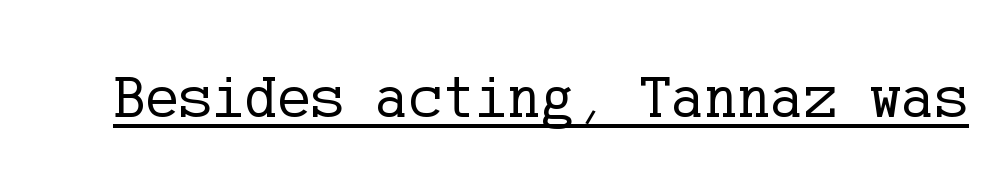
{"serif": "yes", "italic": "no", "bold": "no", "weight": "regular", "width": "normal", "stroke_contrast": "low", "x_height": "medium", "underline": "yes", "letter_spacing": "normal", "letter_spacing_em": 0.0, "glyph_px": 62}
